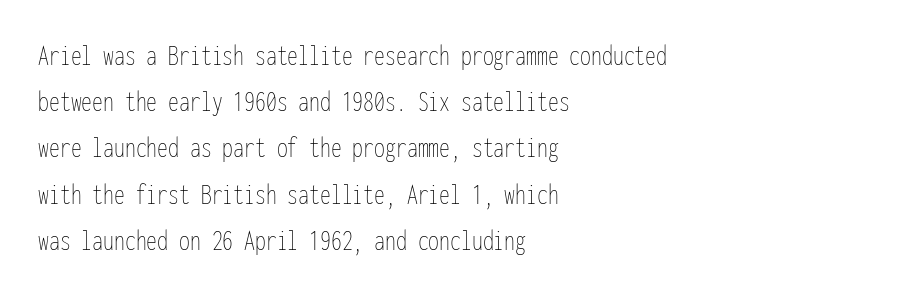
{"italic": "no", "bold": "no", "weight": "thin", "width": "condensed", "stroke_contrast": "low", "x_height": "medium", "monospaced": "yes", "underline": "no", "align": "left", "line_spacing": "normal", "line_spacing_ratio": 1.49, "letter_spacing": "normal", "letter_spacing_em": 0.0, "glyph_px": 31}
